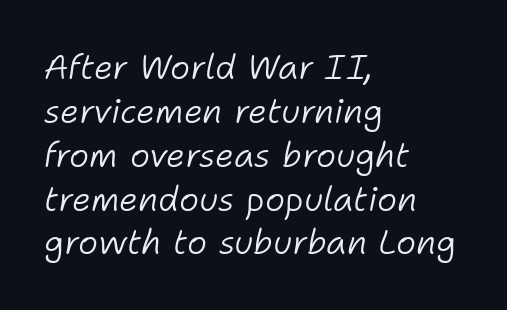
Q: Is the text bold? A: No.
Q: Is the text italic (slanted)? A: Yes, it leans right by about 11 degrees.
Q: Is the text underlined? A: No.
Q: How is the paragraph aligned? A: Left-aligned.
Q: Is the spacing between letters normal or unusually wide? A: Normal.
Q: Is the spacing between lines tight, normal or loose? A: Normal.
Q: Width (condensed, normal, or wide)? A: Normal.
Q: Stroke contrast? A: Low.
Q: x-height? A: Medium.
Q: Monospaced? A: No.
